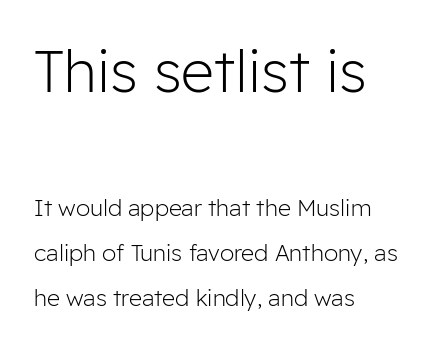
Q: Is the text bold? A: No.
Q: Is the text italic (slanted)? A: No, it is upright.
Q: Is the typeface a serif or a sans-serif typeface? A: Sans-serif.
Q: Is the text underlined? A: No.
Q: How is the paragraph aligned? A: Left-aligned.
Q: Is the spacing between letters normal or unusually wide? A: Normal.
Q: Is the spacing between lines tight, normal or loose? A: Loose.
Q: Which block of text is set in a larger size, the first (top) or the second (bottom)? A: The first (top) one.
Q: Width (condensed, normal, or wide)? A: Normal.
Q: Stroke contrast? A: Low.
Q: x-height? A: Medium.
Q: Monospaced? A: No.
